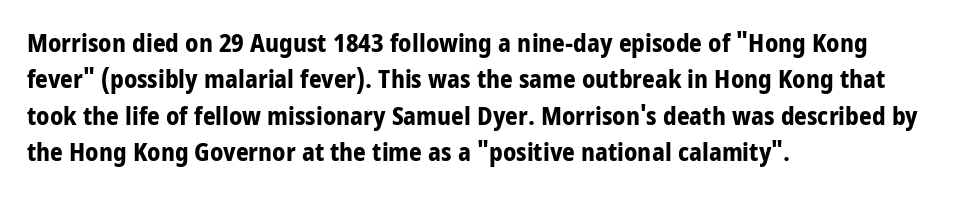
Q: Is the text bold? A: Yes.
Q: Is the text italic (slanted)? A: No, it is upright.
Q: Is the text underlined? A: No.
Q: How is the paragraph aligned? A: Left-aligned.
Q: Is the spacing between letters normal or unusually wide? A: Normal.
Q: Is the spacing between lines tight, normal or loose? A: Normal.
